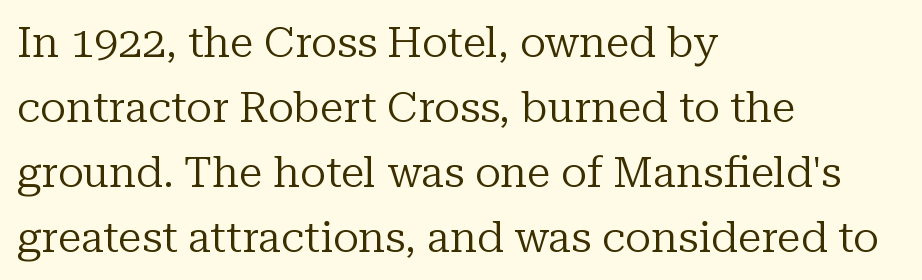
Caption: standard tracking, unaltered. Anything drawn beneath the words? Only blank space. Interline gaps are of average width in this sample. To sum up the face: it has serifs. Where is the straight margin? On the left. Upright lettering throughout.
